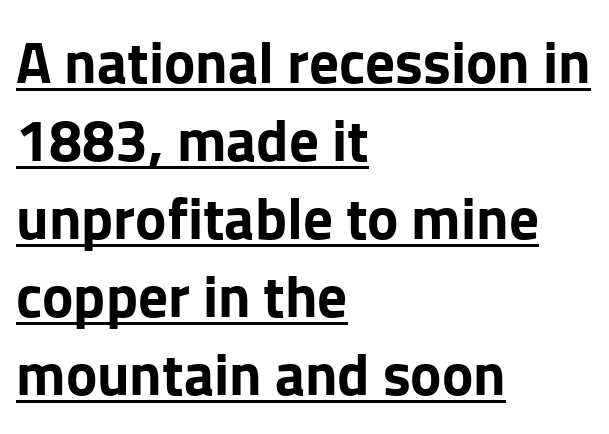
Successive baselines arrive at the customary interval. This rendering employs a face without finishing strokes, i.e., a sans-serif. Honestly, the letter spacing is just normal — you wouldn't notice it. Horizontally, the lines are justified to the leading edge only.
